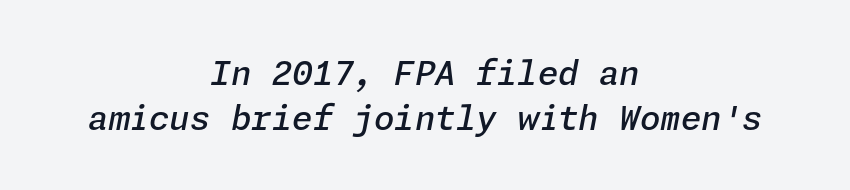
Q: Is the text bold? A: Semi-bold.
Q: Is the text italic (slanted)? A: Yes, it leans right by about 11 degrees.
Q: Is the text underlined? A: No.
Q: How is the paragraph aligned? A: Centered.
Q: Is the spacing between letters normal or unusually wide? A: Normal.
Q: Is the spacing between lines tight, normal or loose? A: Normal.
Q: Width (condensed, normal, or wide)? A: Normal.
Q: Stroke contrast? A: Low.
Q: x-height? A: Medium.
